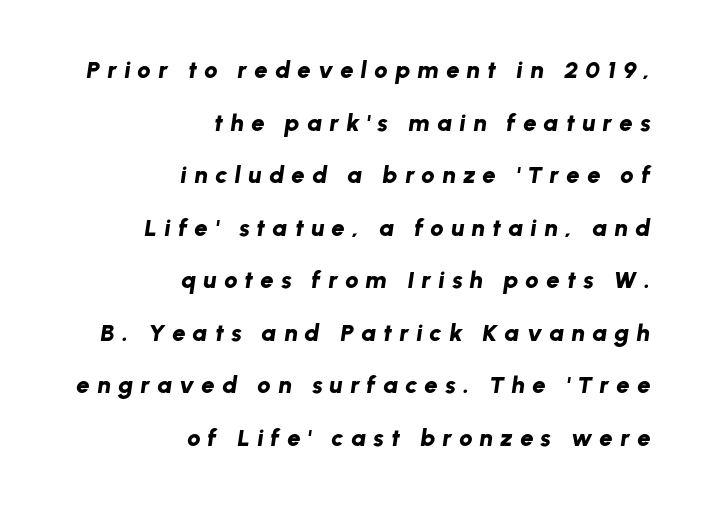
{"italic": "yes", "lean": "right", "slant_degrees": 8, "bold": "yes", "underline": "no", "align": "right", "line_spacing": "loose", "line_spacing_ratio": 2.19, "letter_spacing": "wide", "letter_spacing_em": 0.3, "glyph_px": 24}
